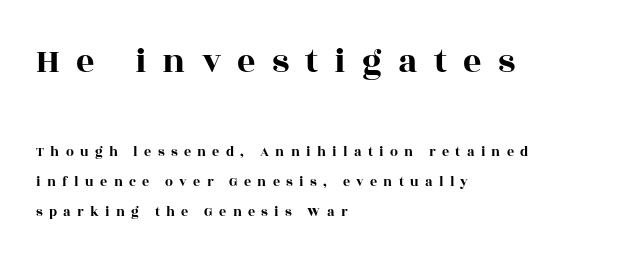
Q: Is the text italic (slanted)? A: No, it is upright.
Q: Is the typeface a serif or a sans-serif typeface? A: Serif.
Q: Is the text underlined? A: No.
Q: How is the paragraph aligned? A: Left-aligned.
Q: Is the spacing between letters normal or unusually wide? A: Unusually wide.
Q: Is the spacing between lines tight, normal or loose? A: Loose.
Q: Which block of text is set in a larger size, the first (top) or the second (bottom)? A: The first (top) one.
Q: Width (condensed, normal, or wide)? A: Wide.
Q: x-height? A: Large.
Q: Monospaced? A: No.
